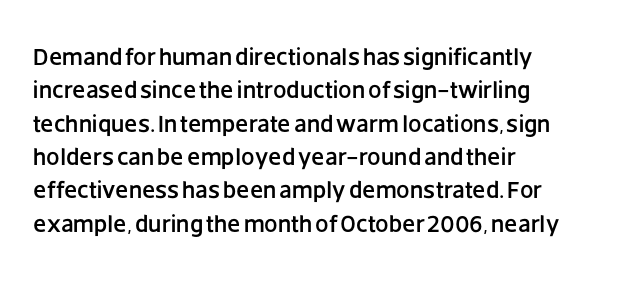
Style check: upright. Bare-footed words on every line. The passage shown has conventional tracking throughout. If you measured baseline to baseline, you'd find a middling distance. A student would call this left alignment; a typographer would say flush left, rag right.
